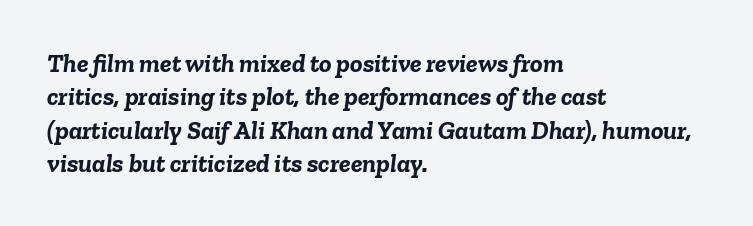
The image shows 26 px bold type, italic (leaning right); set left-aligned, normal line spacing (1.28x), normal letter spacing, not underlined.
